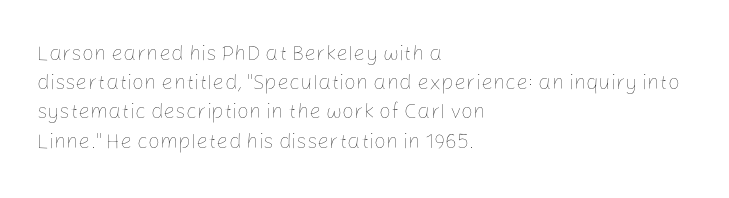
The image shows 21 px text type, upright; set left-aligned, normal line spacing (1.39x), normal letter spacing, not underlined.
